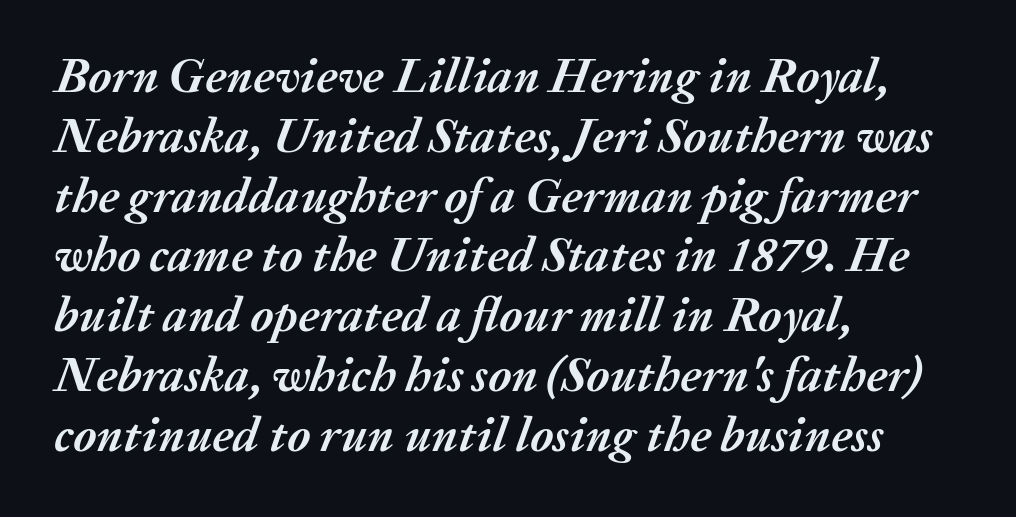
Q: Is the text bold? A: Yes.
Q: Is the text italic (slanted)? A: Yes, it leans right by about 20 degrees.
Q: Is the text underlined? A: No.
Q: How is the paragraph aligned? A: Left-aligned.
Q: Is the spacing between letters normal or unusually wide? A: Normal.
Q: Width (condensed, normal, or wide)? A: Normal.
Q: Stroke contrast? A: Medium.
Q: x-height? A: Medium.
Q: Monospaced? A: No.
